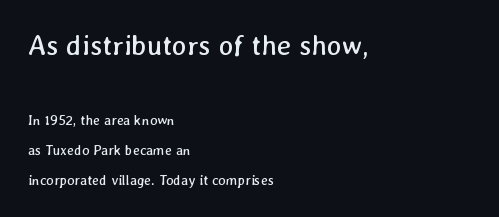
One-word summary of the alignment: left. This layout puts the oversized block above and the modest block below. Does the leading feel generous? Absolutely, it's lavish. Letters have the restrained weight of plain body copy at most.
